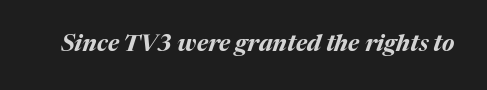
Q: Is the text bold? A: Yes.
Q: Is the text italic (slanted)? A: Yes, it leans right by about 17 degrees.
Q: Is the text underlined? A: No.
Q: Is the spacing between letters normal or unusually wide? A: Normal.
